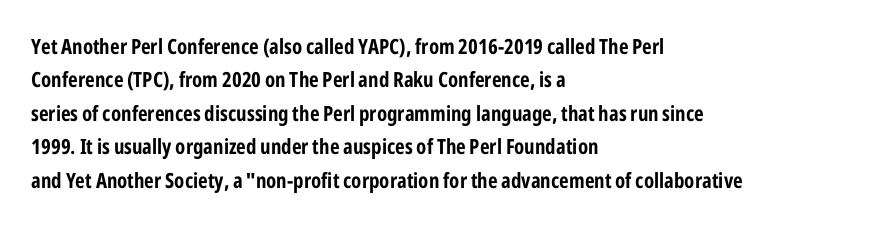
{"italic": "no", "bold": "yes", "underline": "no", "align": "left", "line_spacing": "normal", "line_spacing_ratio": 1.59, "letter_spacing": "normal", "letter_spacing_em": 0.0, "glyph_px": 21}
